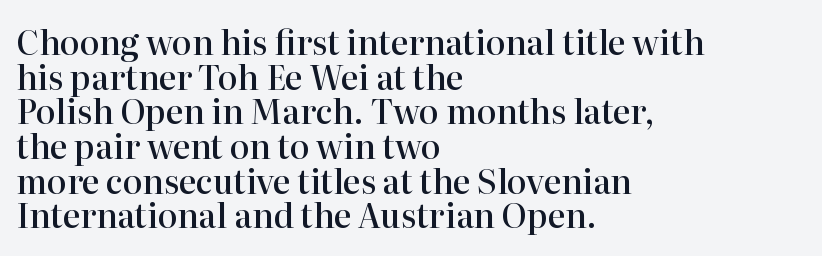
Stems and bowls a touch heavier than normal — semibold. The typesetter chose a ragged-right arrangement here. The type is set solid horizontally, with unmodified tracking. Look at the bottom of the vertical strokes: they flare into serifs here. Notice how descenders almost collide with the ascenders below — that's tight leading.
